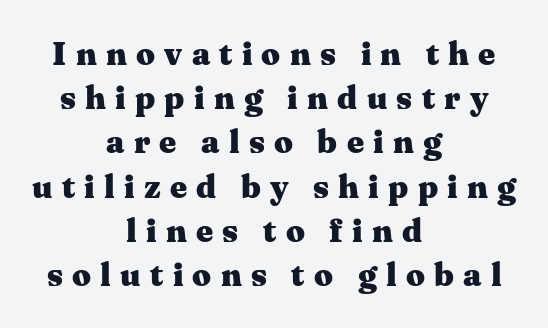
Q: Is the text bold? A: Yes.
Q: Is the text italic (slanted)? A: No, it is upright.
Q: Is the typeface a serif or a sans-serif typeface? A: Serif.
Q: Is the text underlined? A: No.
Q: How is the paragraph aligned? A: Centered.
Q: Is the spacing between letters normal or unusually wide? A: Unusually wide.
Q: Is the spacing between lines tight, normal or loose? A: Normal.
Q: Width (condensed, normal, or wide)? A: Wide.
Q: Stroke contrast? A: Medium.
Q: x-height? A: Medium.
Q: Monospaced? A: No.
